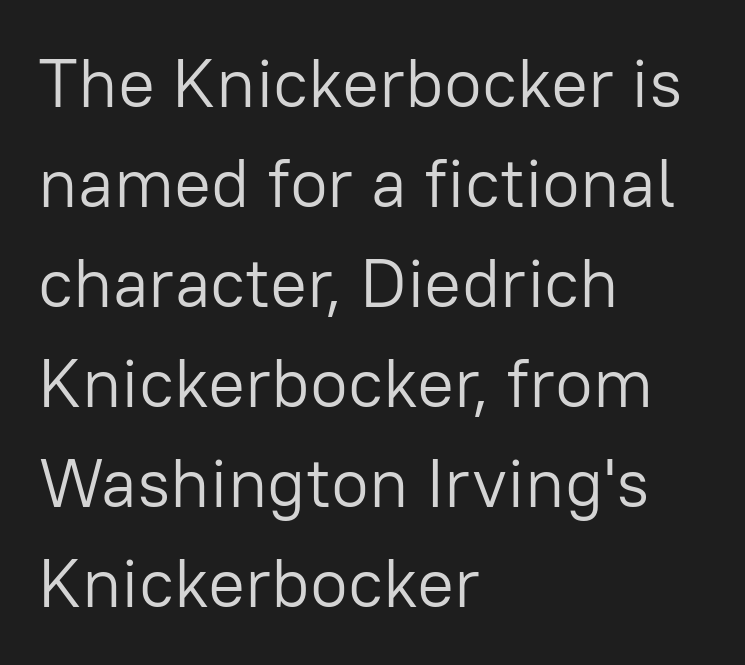
Q: Is the text bold? A: No.
Q: Is the text italic (slanted)? A: No, it is upright.
Q: Is the typeface a serif or a sans-serif typeface? A: Sans-serif.
Q: Is the text underlined? A: No.
Q: How is the paragraph aligned? A: Left-aligned.
Q: Is the spacing between letters normal or unusually wide? A: Normal.
Q: Is the spacing between lines tight, normal or loose? A: Normal.
Q: Width (condensed, normal, or wide)? A: Normal.
Q: Stroke contrast? A: Low.
Q: x-height? A: Medium.
Q: Monospaced? A: No.
